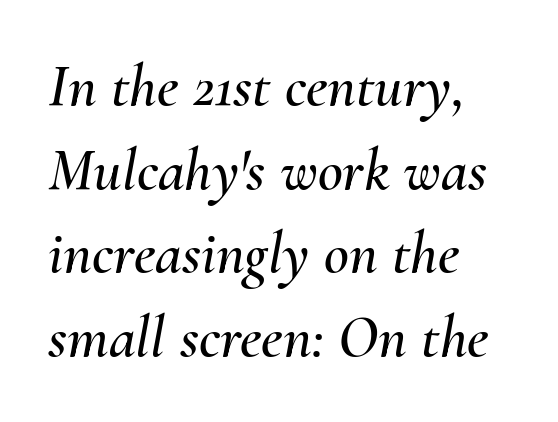
Descenders hang freely into open space. The lines sit at an ordinary, default distance from one another. The specimen reads as italic at a glance. The rendering uses natural spacing where letterforms have individual widths.
